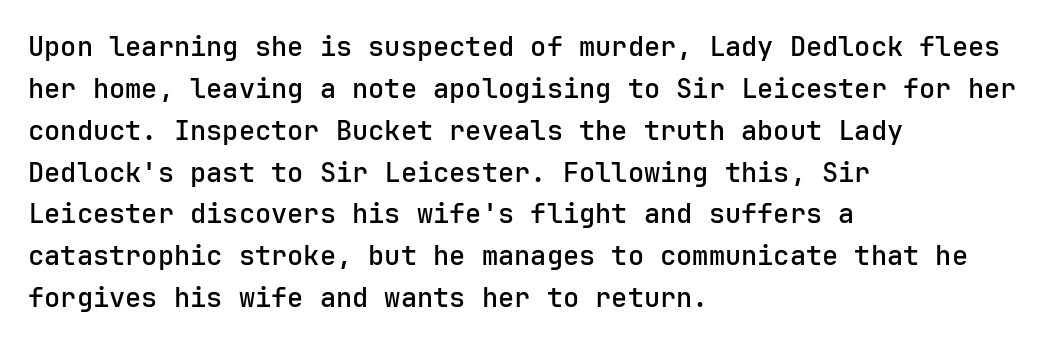
{"italic": "no", "bold": "semi", "underline": "no", "align": "left", "line_spacing": "normal", "line_spacing_ratio": 1.55, "letter_spacing": "normal", "letter_spacing_em": 0.0, "glyph_px": 27}
